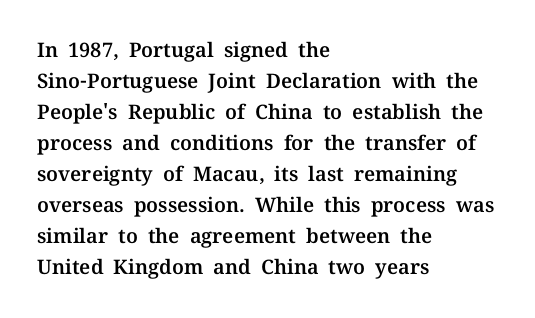
Layout note: lines flush left. Designer's note — italics off, roman on. The baseline area is clear. Reading down the column, the eye jumps a familiar distance to each next line. Default kerning and tracking; the words read as compact shapes.
